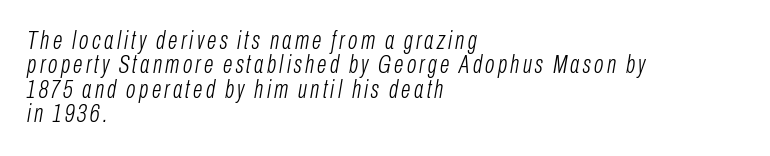
Bold? No — there's no thickening of the strokes. Alignment: flush left. Regarding leading, the lines here are crowded together. Only glyphs here, with clear space below each row. There's an unmistakable incline to the writing here.
